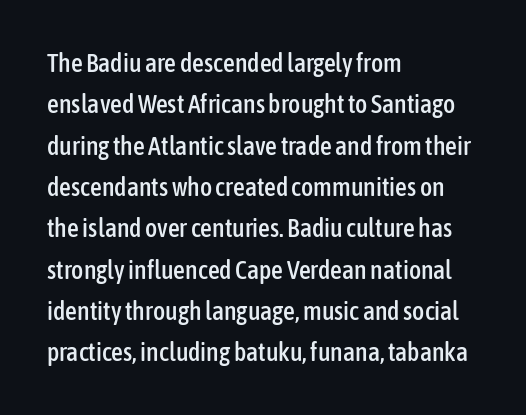
{"italic": "no", "underline": "no", "align": "left", "line_spacing": "normal", "line_spacing_ratio": 1.59, "letter_spacing": "normal", "letter_spacing_em": 0.0, "glyph_px": 26}
